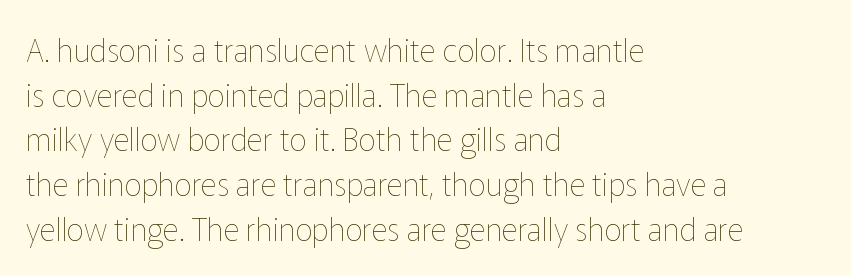
Q: Is the text bold? A: No.
Q: Is the text italic (slanted)? A: No, it is upright.
Q: Is the text underlined? A: No.
Q: How is the paragraph aligned? A: Left-aligned.
Q: Is the spacing between letters normal or unusually wide? A: Normal.
Q: Is the spacing between lines tight, normal or loose? A: Normal.
Q: Width (condensed, normal, or wide)? A: Normal.
Q: Stroke contrast? A: Low.
Q: x-height? A: Medium.
Q: Monospaced? A: No.
